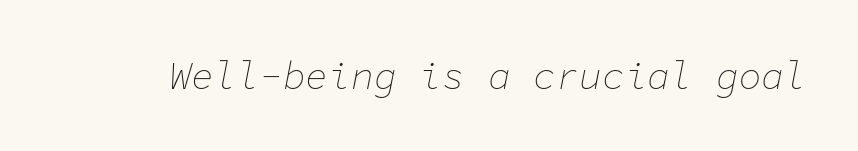
The font's italic variant was chosen for this text. This reads as an unemphasized weight, regular at the heaviest. Has an underline been added? It has not. The rendering uses typewriter-style spacing with identical character cells.
